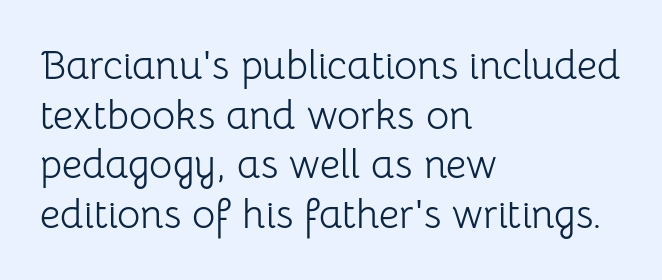
Q: Is the text bold? A: No.
Q: Is the text italic (slanted)? A: No, it is upright.
Q: Is the typeface a serif or a sans-serif typeface? A: Sans-serif.
Q: Is the text underlined? A: No.
Q: How is the paragraph aligned? A: Left-aligned.
Q: Is the spacing between letters normal or unusually wide? A: Normal.
Q: Width (condensed, normal, or wide)? A: Normal.
Q: Stroke contrast? A: Low.
Q: x-height? A: Medium.
Q: Monospaced? A: No.
